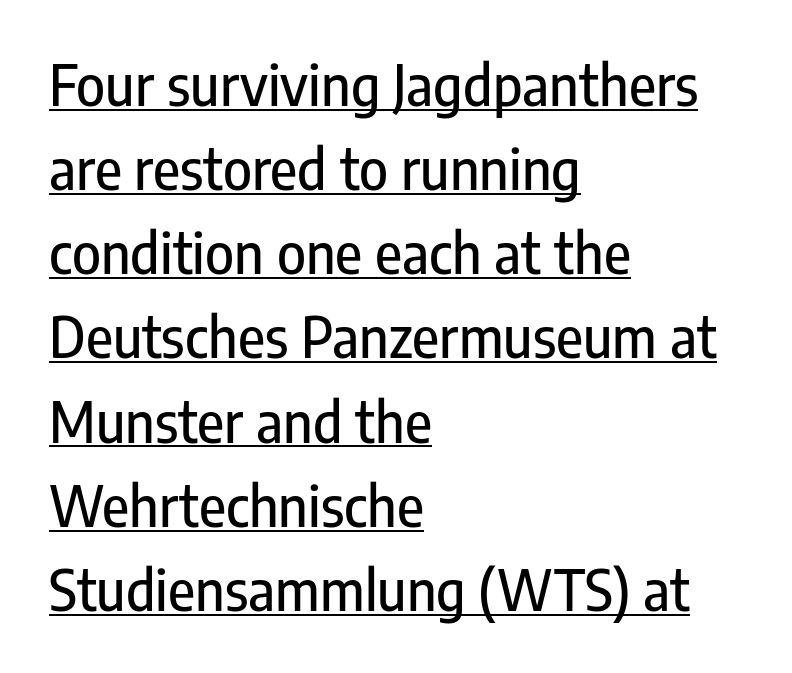
Q: Is the text italic (slanted)? A: No, it is upright.
Q: Is the typeface a serif or a sans-serif typeface? A: Sans-serif.
Q: Is the text underlined? A: Yes.
Q: How is the paragraph aligned? A: Left-aligned.
Q: Is the spacing between letters normal or unusually wide? A: Normal.
Q: Is the spacing between lines tight, normal or loose? A: Normal.
Q: Width (condensed, normal, or wide)? A: Condensed.
Q: Stroke contrast? A: Low.
Q: x-height? A: Medium.
Q: Monospaced? A: No.
